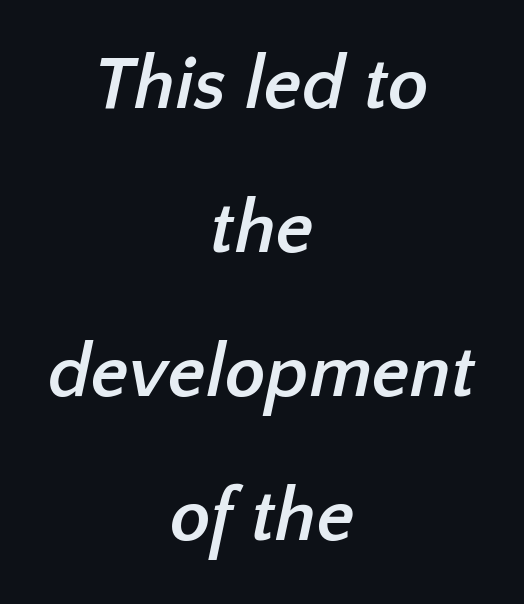
Check under the words: just untouched page. One glance says open: line gaps are wider than usual. These lines are centered, leaving both edges ragged. The characters display no serif detailing; their extremities are plain. The face used here has the dense, thick strokes of a bold.
